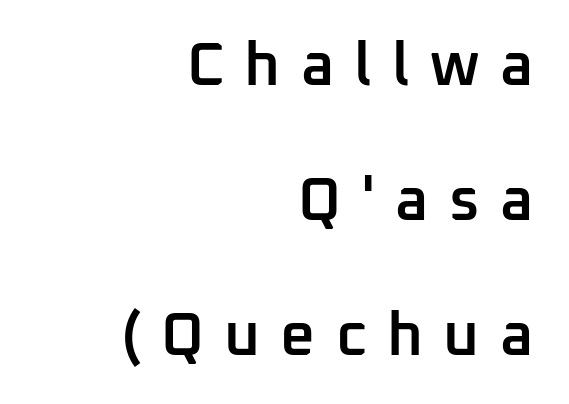
Quick note: interline space is abundant. The characters display no serif detailing; their extremities are plain. Quick note: underline off. These lines were composed using upright roman letters.
